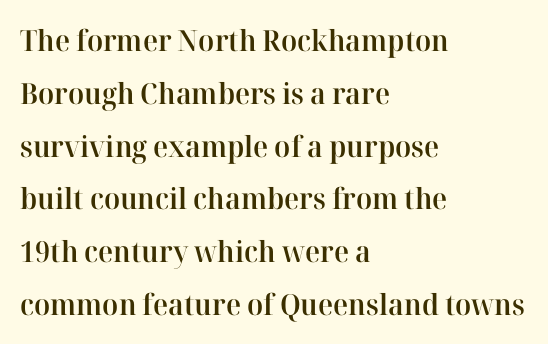
The image shows 29 px semibold serif type, upright; set left-aligned, line spacing 1.82x, normal letter spacing, not underlined; high stroke contrast and a medium x-height.
